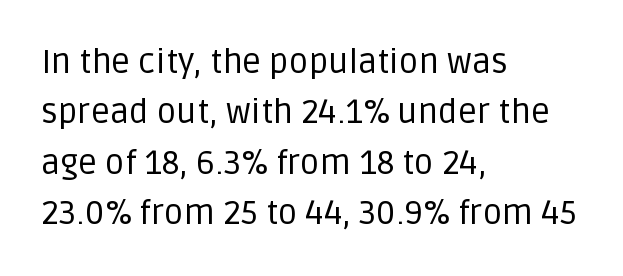
Spacing between characters is what you'd get straight out of the box. The passage shown stacks its lines at a standard gap. These lines were composed using upright roman letters. Layout note: lines flush left. The font sits on the lighter half of the weight spectrum, regular included.
